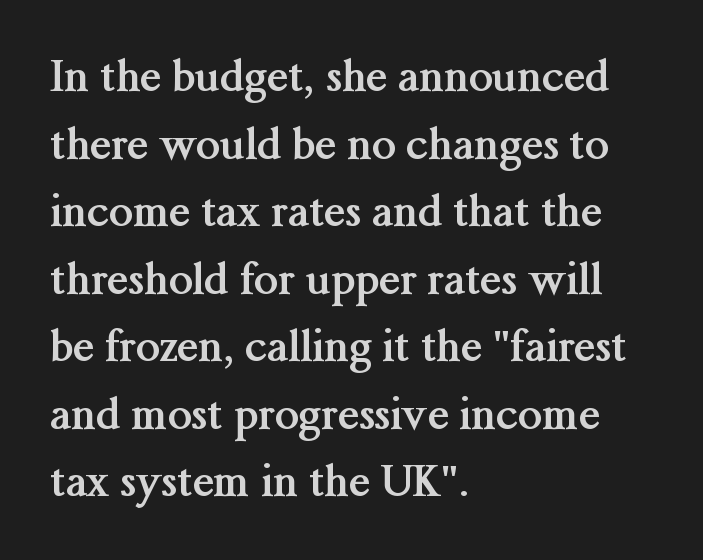
Type style note: has serifs. Rendered with straight, roman letterforms. The rows are spaced the way most documents space them. The area under the type is left untouched. Strokes here are thick enough to call this a true bold.
